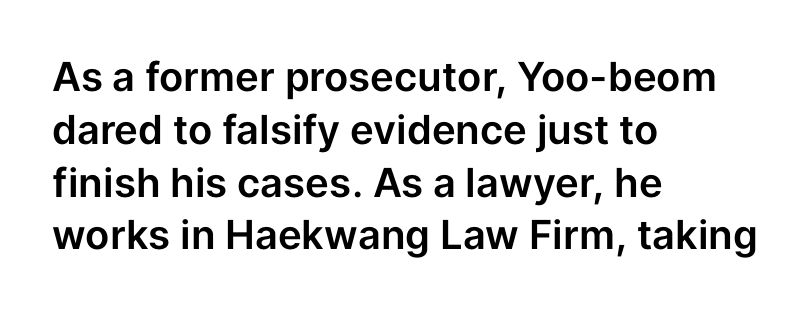
Evenly set lines give the paragraph a standard silhouette. Just letters on the line, the space beneath them empty. Serif or sans? Sans — the stroke terminals are bare. Students, note that the glyphs here touch the page at normal intervals.
